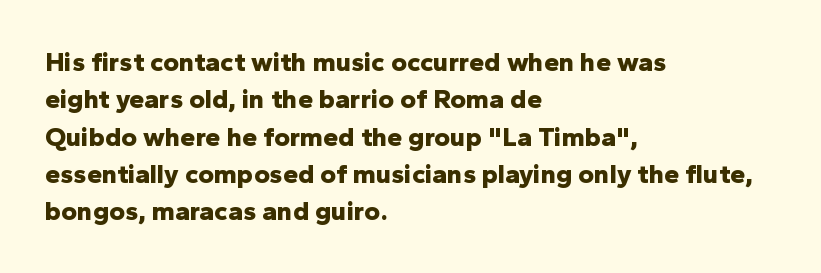
Q: Is the text bold? A: Yes.
Q: Is the text italic (slanted)? A: No, it is upright.
Q: Is the text underlined? A: No.
Q: How is the paragraph aligned? A: Left-aligned.
Q: Is the spacing between letters normal or unusually wide? A: Normal.
Q: Is the spacing between lines tight, normal or loose? A: Normal.
